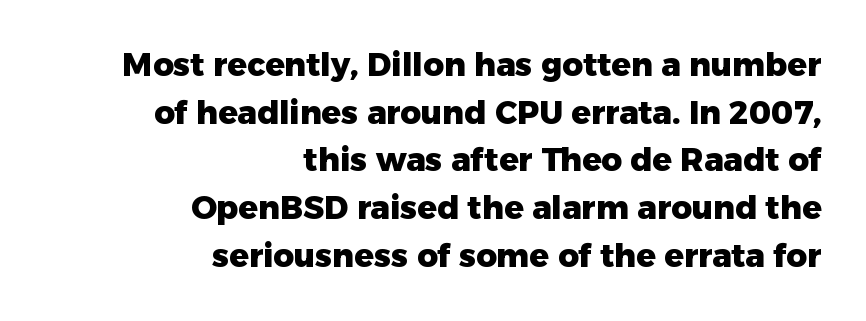
Descenders are the only things crossing below the line. Think of a printed novel: that variable character pitch is what you see here. The line texture is even and compact thanks to regular tracking. Letterform terminals end flat and unadorned throughout the passage. The setting favours the right margin, as signatures and pull-quotes sometimes do. This is roman type, the default non-slanted kind.
